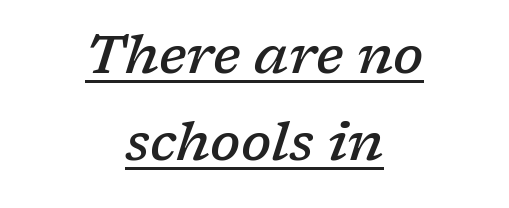
Both edges are ragged and mirror each other, which tells us the setting is centered. Stroke terminals: seriffed. The face used here appears with an underline applied. The passage shown is typed in a proportional face where columns would drift.
